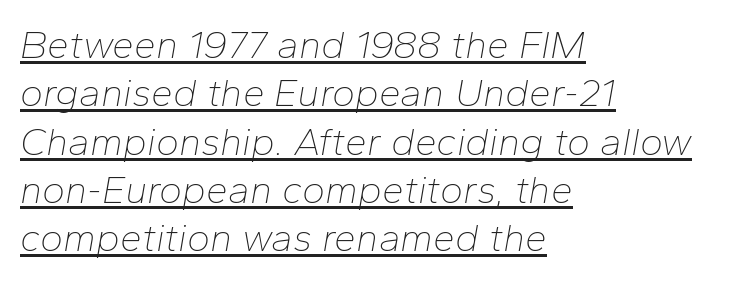
{"italic": "yes", "lean": "right", "slant_degrees": 10, "bold": "no", "weight": "thin", "width": "normal", "stroke_contrast": "low", "x_height": "medium", "monospaced": "no", "underline": "yes", "align": "left", "line_spacing_ratio": 1.24, "letter_spacing": "normal", "letter_spacing_em": 0.0, "glyph_px": 39}
